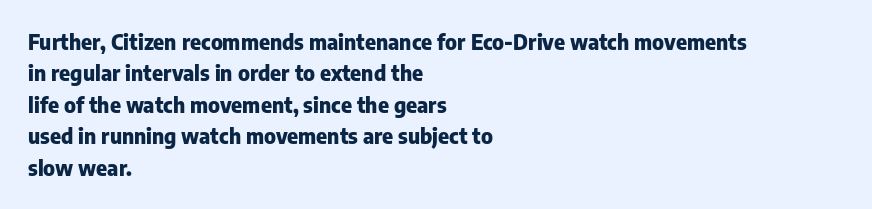
The image shows 21 px bold type, upright; set left-aligned, normal line spacing (1.5x), normal letter spacing, not underlined.
